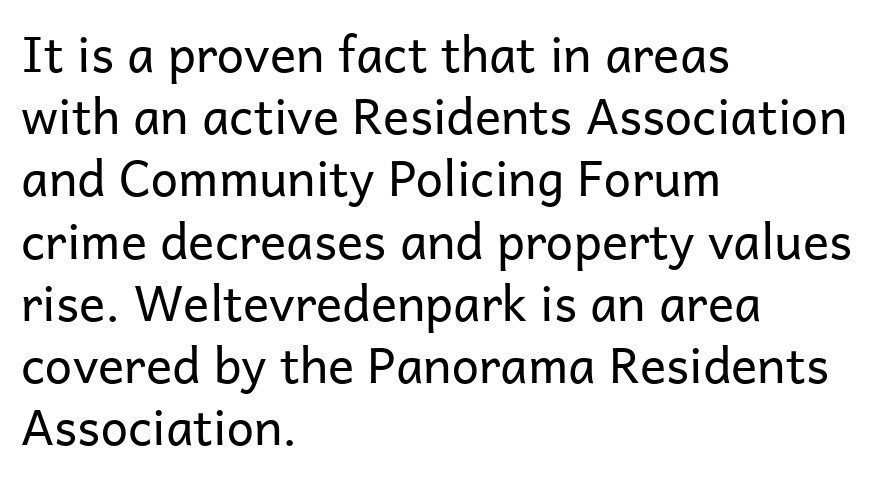
The image shows 49 px regular-weight sans-serif type, upright; set left-aligned, normal line spacing (1.27x), normal letter spacing, not underlined; low stroke contrast and a medium x-height.
